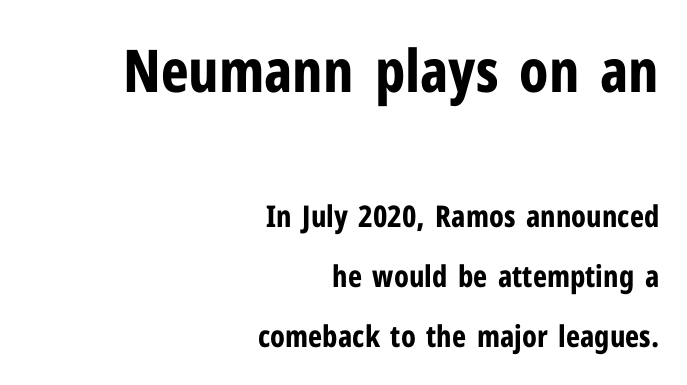
The image shows 59 px bold, condensed sans-serif type, upright; set right-aligned, loose line spacing (2.01x), normal letter spacing, not underlined; the first (top) block is 1.97x larger; low stroke contrast and a medium x-height.
